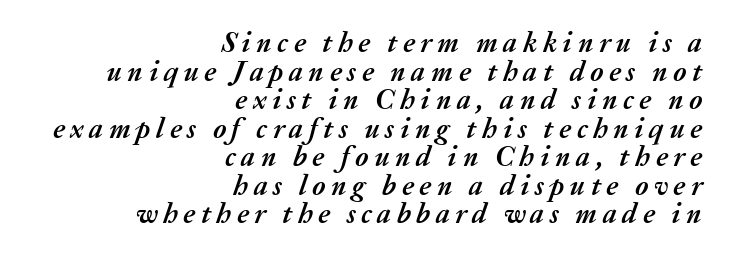
Q: Is the text bold? A: Yes.
Q: Is the text italic (slanted)? A: Yes, it leans right by about 20 degrees.
Q: Is the text underlined? A: No.
Q: How is the paragraph aligned? A: Right-aligned.
Q: Is the spacing between letters normal or unusually wide? A: Unusually wide.
Q: Is the spacing between lines tight, normal or loose? A: Tight.
Q: Width (condensed, normal, or wide)? A: Normal.
Q: Stroke contrast? A: Medium.
Q: x-height? A: Medium.
Q: Monospaced? A: No.
